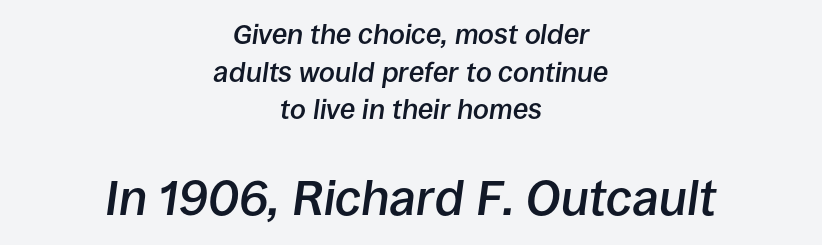
The image shows 49 px semibold type, italic (leaning right); set centered, normal line spacing (1.34x), normal letter spacing, not underlined; the second (bottom) block is 1.75x larger; low stroke contrast and a large x-height.
